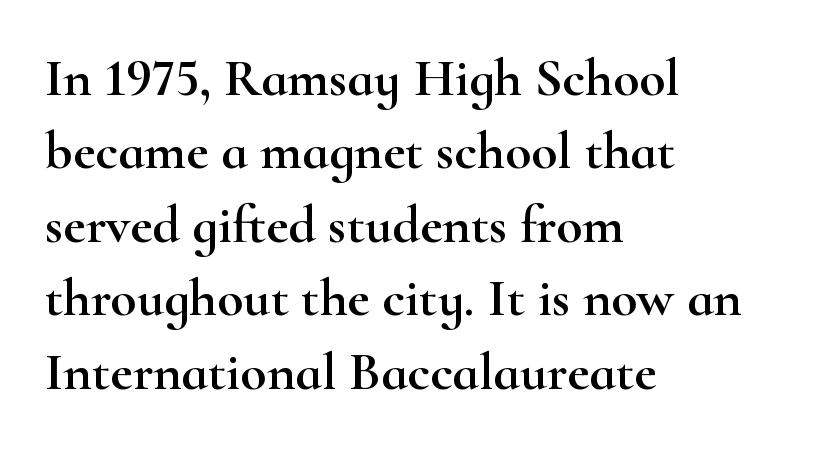
Character widths vary here, with narrow letters taking less room than wide ones. Quick note: interline space is typical. The typesetter chose a ragged-right arrangement here. Regarding serifs, this sample has them. Rule under the text: the space is simply empty.
